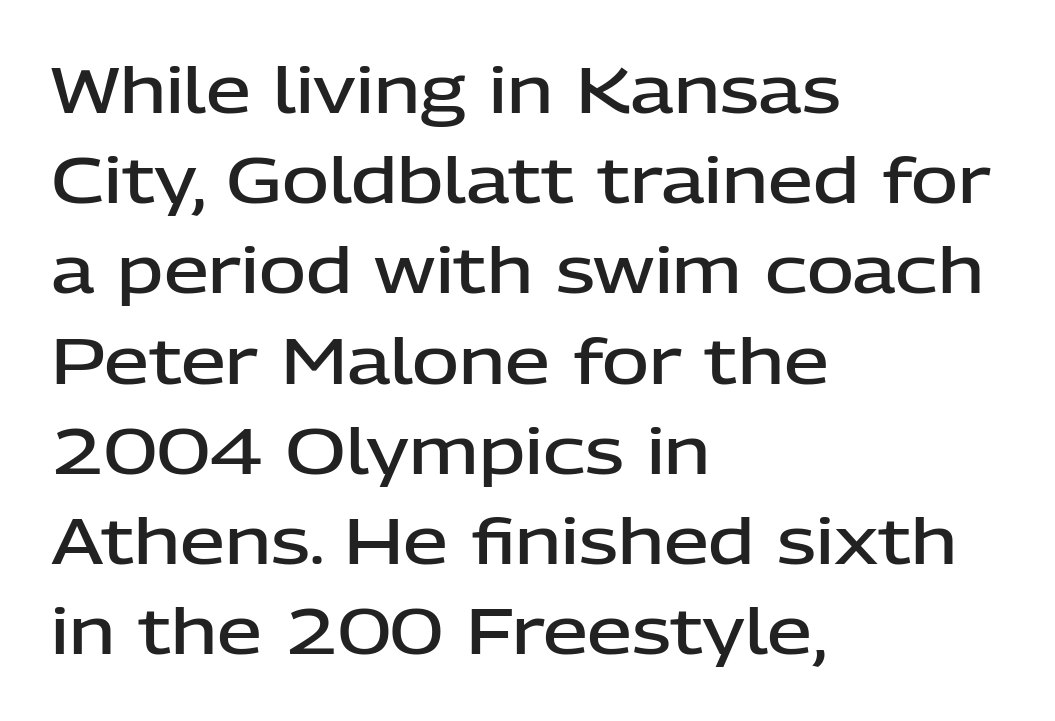
The image shows 64 px semibold sans-serif type, upright; set left-aligned, normal line spacing (1.41x), normal letter spacing, not underlined; low stroke contrast and a medium x-height.
